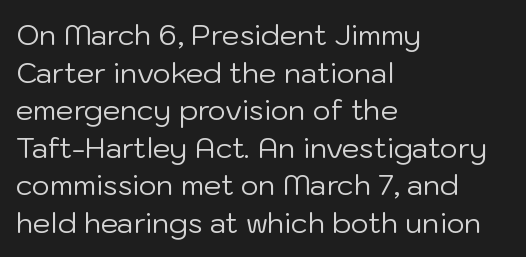
The image shows 28 px regular-weight sans-serif type, upright; set left-aligned, normal line spacing (1.34x), normal letter spacing, not underlined; low stroke contrast and a medium x-height.
